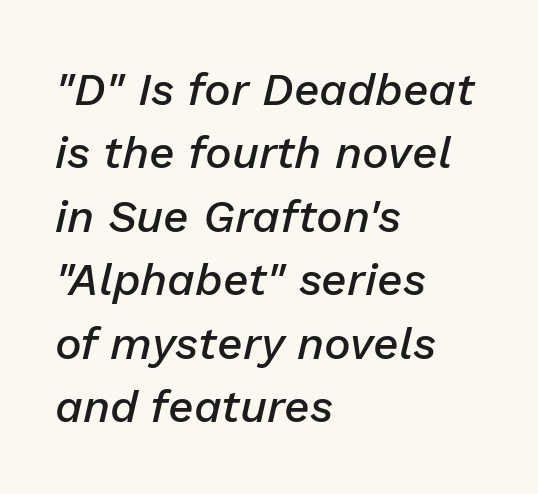
Q: Is the text bold? A: Semi-bold.
Q: Is the text italic (slanted)? A: Yes, it leans right by about 13 degrees.
Q: Is the text underlined? A: No.
Q: How is the paragraph aligned? A: Left-aligned.
Q: Is the spacing between letters normal or unusually wide? A: Normal.
Q: Is the spacing between lines tight, normal or loose? A: Normal.
Q: Width (condensed, normal, or wide)? A: Normal.
Q: Stroke contrast? A: Low.
Q: x-height? A: Medium.
Q: Monospaced? A: No.
